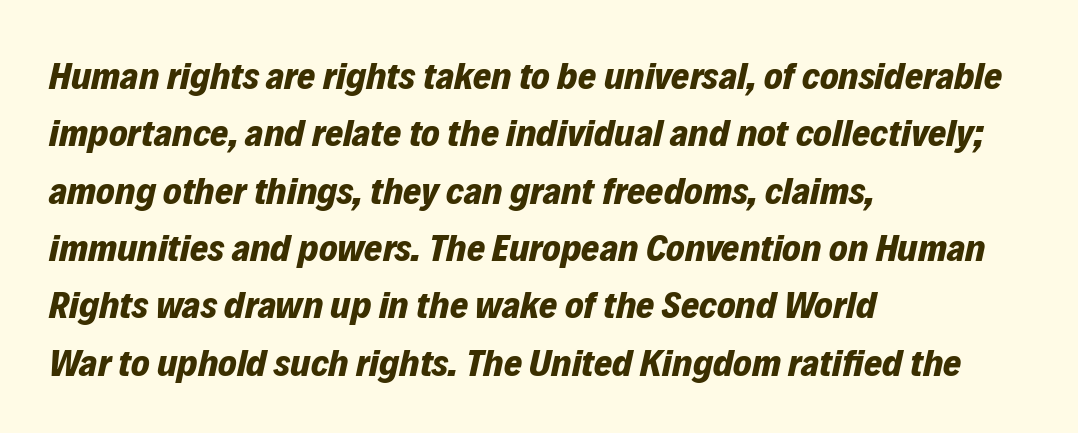
{"italic": "yes", "lean": "right", "slant_degrees": 12, "bold": "yes", "weight": "bold", "width": "normal", "stroke_contrast": "low", "x_height": "medium", "monospaced": "no", "underline": "no", "align": "left", "line_spacing": "normal", "line_spacing_ratio": 1.47, "letter_spacing": "normal", "letter_spacing_em": 0.0, "glyph_px": 39}
